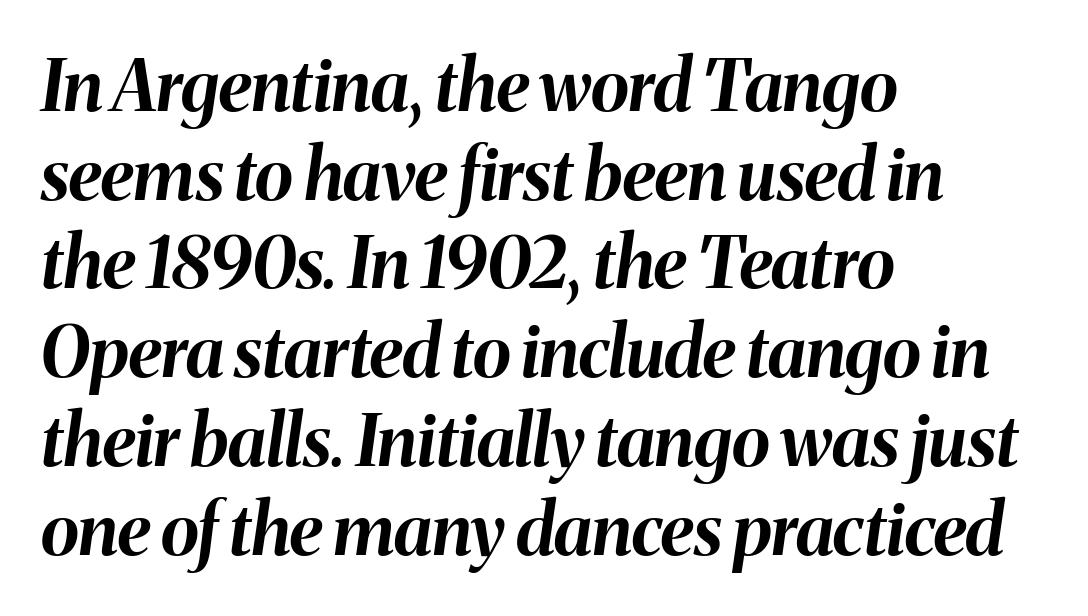
Q: Is the text bold? A: Yes.
Q: Is the text italic (slanted)? A: Yes, it leans right by about 8 degrees.
Q: Is the text underlined? A: No.
Q: How is the paragraph aligned? A: Left-aligned.
Q: Is the spacing between letters normal or unusually wide? A: Normal.
Q: Is the spacing between lines tight, normal or loose? A: Normal.
Q: Width (condensed, normal, or wide)? A: Normal.
Q: Stroke contrast? A: Medium.
Q: x-height? A: Medium.
Q: Monospaced? A: No.
